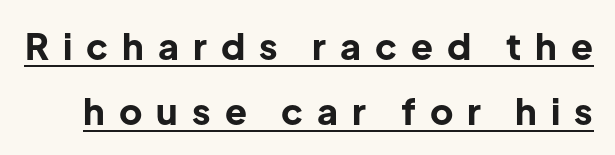
{"serif": "no", "italic": "no", "bold": "yes", "weight": "bold", "width": "normal", "stroke_contrast": "low", "x_height": "medium", "monospaced": "no", "underline": "yes", "line_spacing_ratio": 1.8, "letter_spacing": "wide", "letter_spacing_em": 0.39, "glyph_px": 36}
